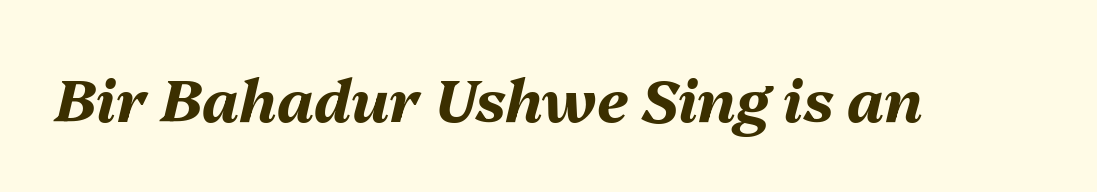
Q: Is the text bold? A: Yes.
Q: Is the text italic (slanted)? A: Yes, it leans right by about 13 degrees.
Q: Is the text underlined? A: No.
Q: Is the spacing between letters normal or unusually wide? A: Normal.
Q: Width (condensed, normal, or wide)? A: Normal.
Q: Stroke contrast? A: Medium.
Q: x-height? A: Medium.
Q: Monospaced? A: No.
